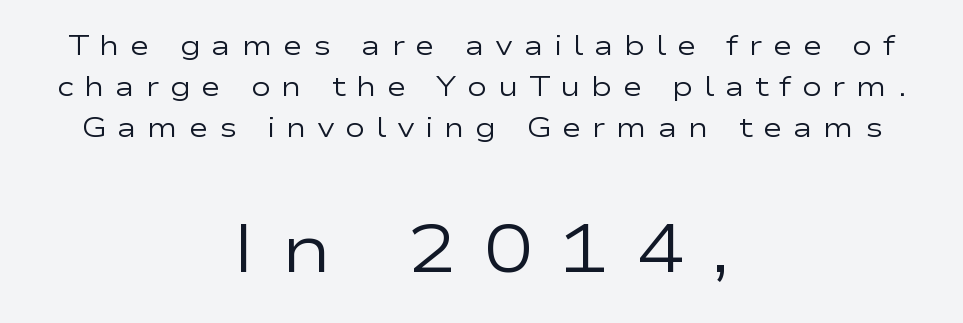
The image shows 67 px regular-weight, wide sans-serif type, upright; set centered, normal line spacing (1.52x), unusually wide letter spacing (+0.39 em), not underlined; the second (bottom) block is 2.48x larger; low stroke contrast and a medium x-height.
